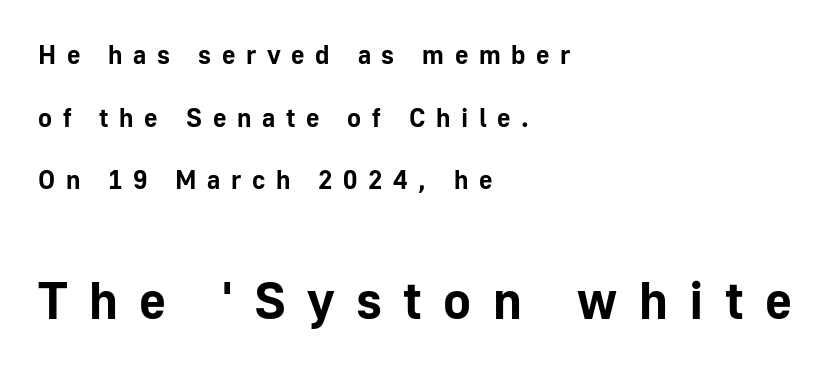
{"serif": "no", "italic": "no", "bold": "yes", "weight": "bold", "width": "normal", "stroke_contrast": "low", "x_height": "medium", "monospaced": "no", "underline": "no", "align": "left", "line_spacing": "loose", "line_spacing_ratio": 2.41, "letter_spacing": "wide", "letter_spacing_em": 0.41, "larger_block": "second", "size_ratio": 2.0, "glyph_px": 52}
